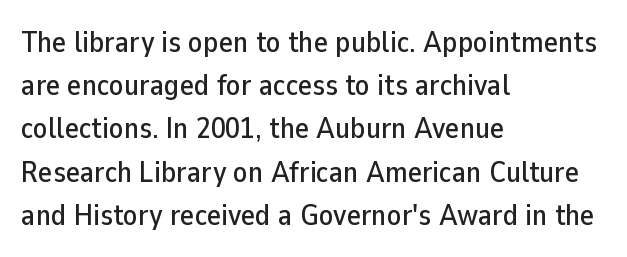
The ragged edge is on the right, which tells us the setting is flush left. Regarding serifs, this sample does without them. What stands out about the letter spacing? Nothing — it is the standard amount. Students, observe: this is what conventionally led text looks like. These lines are rendered in a variable-pitch font.
